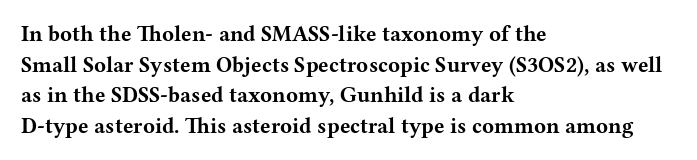
The image shows 22 px bold type, upright; set left-aligned, normal line spacing (1.39x), normal letter spacing, not underlined.
